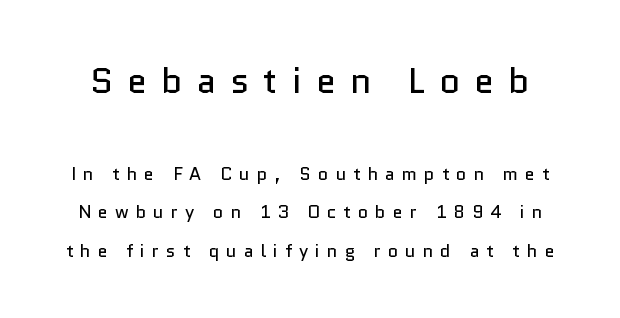
This layout puts the oversized block above and the modest block below. Honestly, the letter spacing is so wide it's the main thing you notice. No extra ink here — the face is not bold. Italic? Not at all — the glyphs are vertical. Just letters on the line, the space beneath them empty. Widely set lines give the paragraph a tall, airy silhouette.
